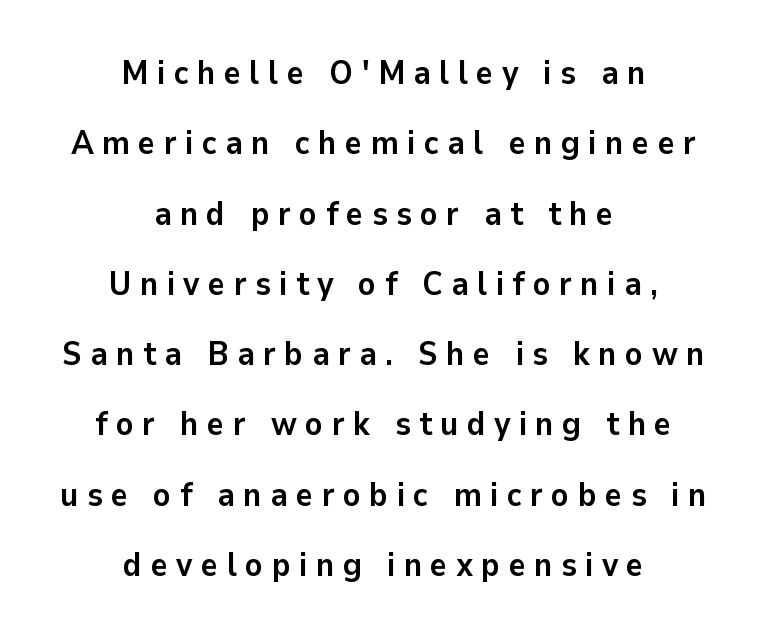
{"serif": "no", "italic": "no", "bold": "yes", "weight": "semibold", "width": "normal", "stroke_contrast": "low", "x_height": "medium", "monospaced": "no", "underline": "no", "align": "center", "line_spacing": "loose", "line_spacing_ratio": 2.13, "letter_spacing": "wide", "letter_spacing_em": 0.25, "glyph_px": 33}
